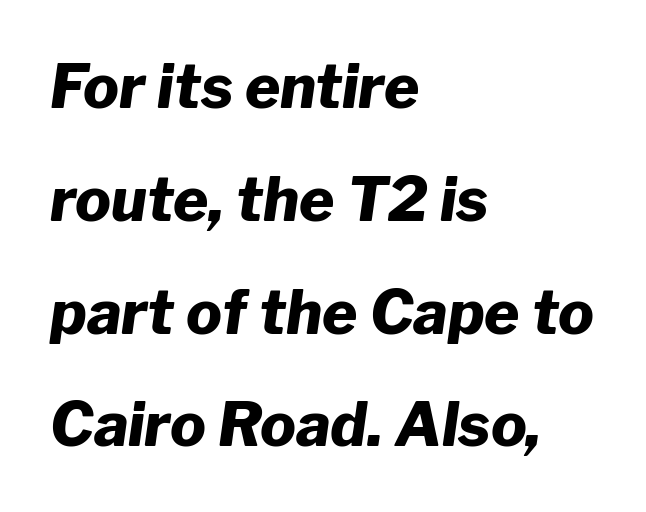
The letters are slanted; this is an italic face. A student would call this left alignment; a typographer would say flush left, rag right. Note the varied advance widths — an 'i' is clearly narrower than an 'm'. The letters are bold, with thick, heavy strokes.
